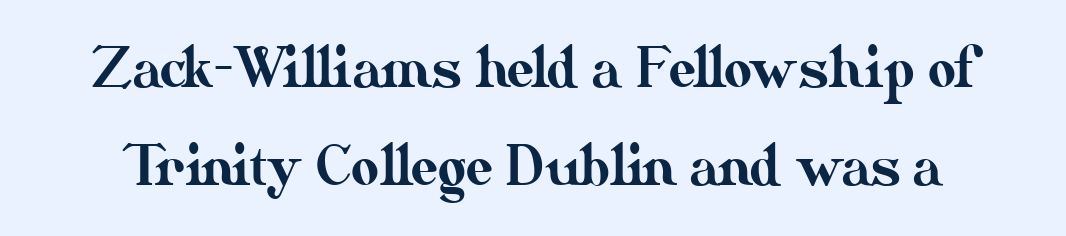
The rendering uses natural spacing where letterforms have individual widths. No italicization has been applied; the sample stays upright. Underline: absent. The gaps between neighbouring characters are ordinary and unremarkable.
